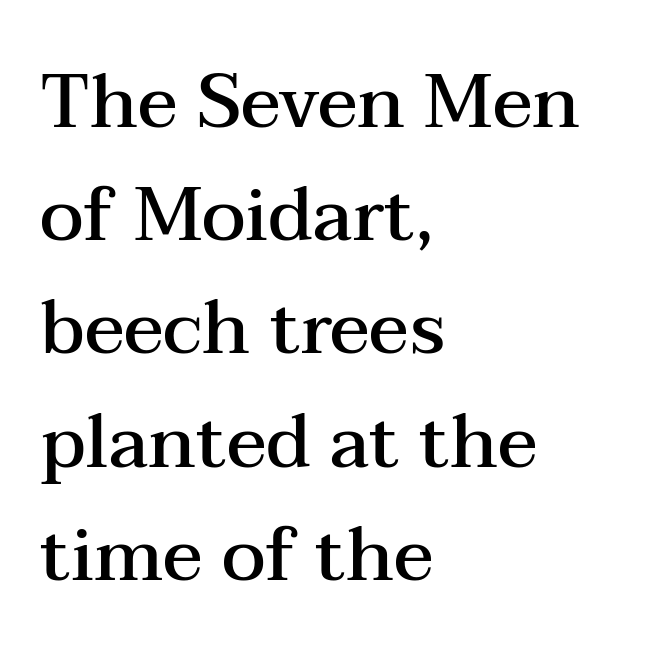
Q: Is the text bold? A: Semi-bold.
Q: Is the text italic (slanted)? A: No, it is upright.
Q: Is the typeface a serif or a sans-serif typeface? A: Serif.
Q: Is the text underlined? A: No.
Q: How is the paragraph aligned? A: Left-aligned.
Q: Is the spacing between letters normal or unusually wide? A: Normal.
Q: Is the spacing between lines tight, normal or loose? A: Normal.
Q: Width (condensed, normal, or wide)? A: Wide.
Q: Stroke contrast? A: Medium.
Q: x-height? A: Medium.
Q: Monospaced? A: No.
